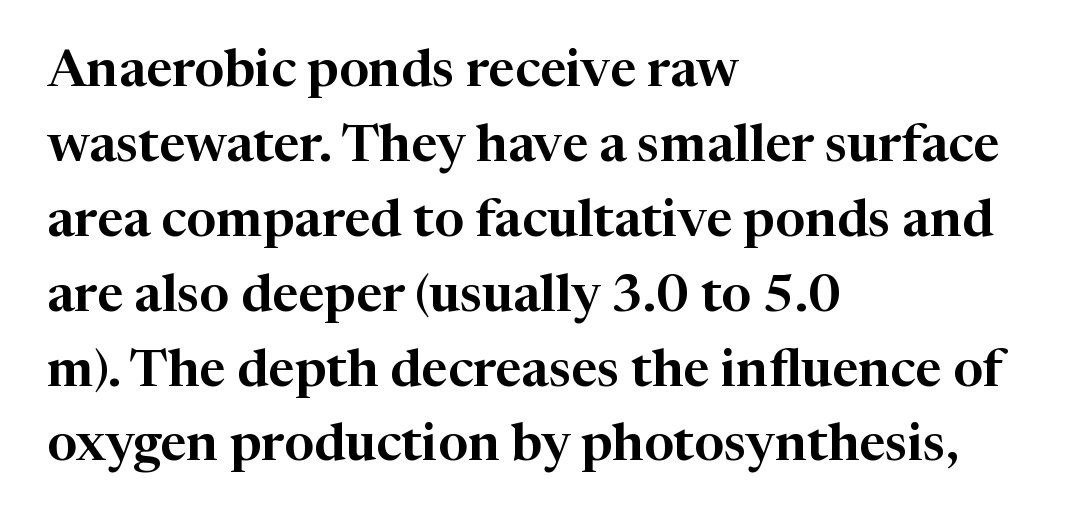
This block has exactly the height ordinary leading produces. The face used here is proportionally spaced, like ordinary book or web type. Check the space under the baseline: it is left empty. The type sits square on the baseline with zero lean. Layout note: lines flush left. Typographically, this falls in the serif category.
